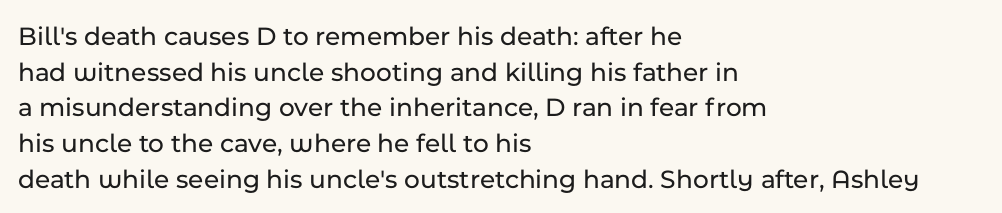
Line spacing here is normal. In terms of posture, this sample is upright. A bare baseline throughout the passage. Does the copy run flush right? No — it runs flush left. You could call the tracking neutral — neither tight nor loose.
